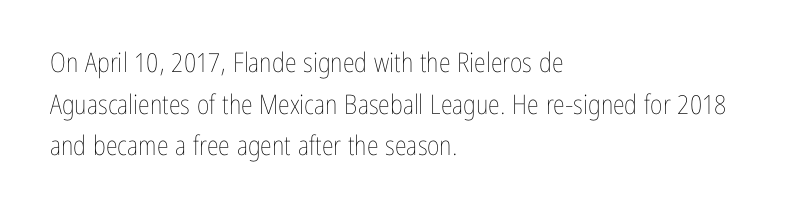
Q: Is the text bold? A: No.
Q: Is the text italic (slanted)? A: No, it is upright.
Q: Is the text underlined? A: No.
Q: How is the paragraph aligned? A: Left-aligned.
Q: Is the spacing between letters normal or unusually wide? A: Normal.
Q: Is the spacing between lines tight, normal or loose? A: Normal.
